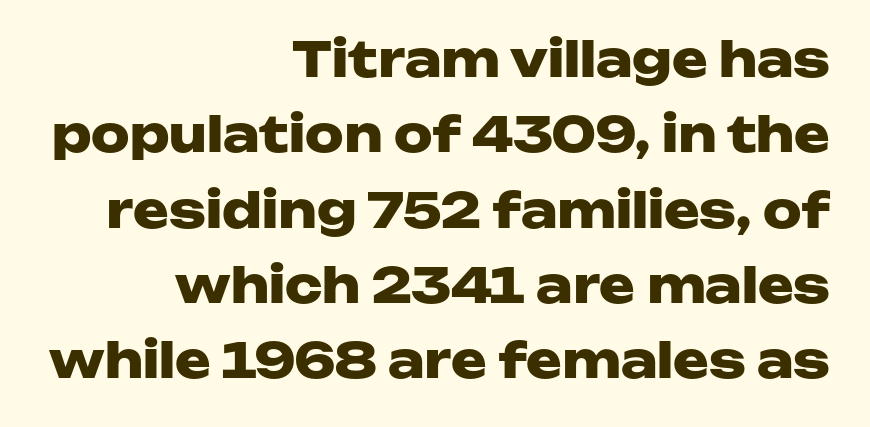
The image shows 48 px heavy, wide sans-serif type, upright; set right-aligned, normal line spacing (1.57x), normal letter spacing, not underlined; low stroke contrast and a medium x-height.
